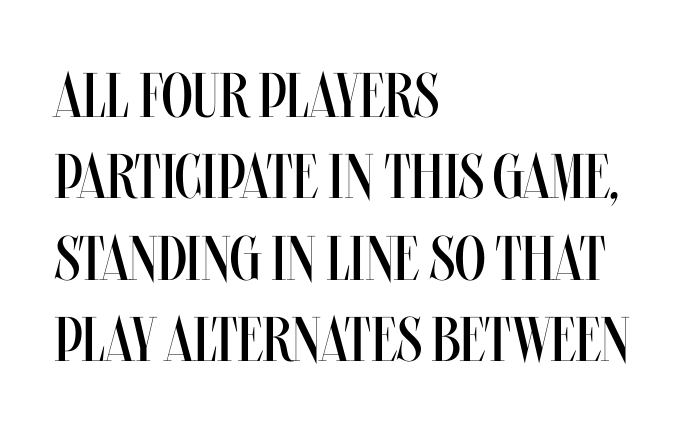
The image shows 63 px regular-weight, condensed type, upright; set left-aligned, normal line spacing (1.29x), normal letter spacing, not underlined; medium stroke contrast and a large x-height.
